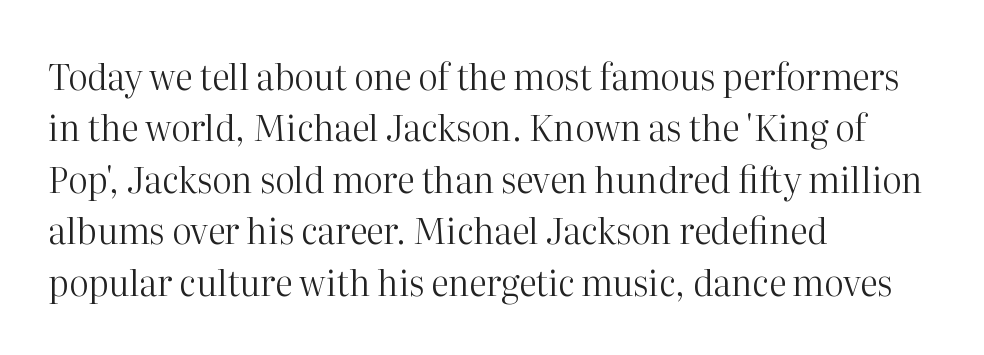
The image shows 35 px regular-weight serif type, upright; set left-aligned, normal line spacing (1.47x), normal letter spacing, not underlined; high stroke contrast and a medium x-height.
